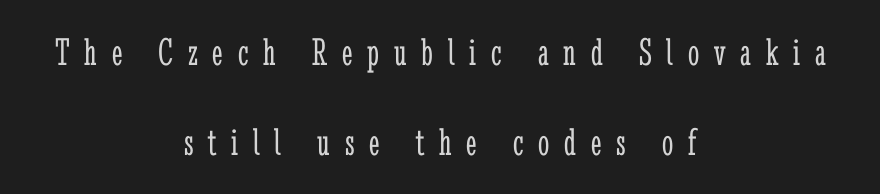
Q: Is the text bold? A: No.
Q: Is the text italic (slanted)? A: No, it is upright.
Q: Is the typeface a serif or a sans-serif typeface? A: Serif.
Q: Is the text underlined? A: No.
Q: How is the paragraph aligned? A: Centered.
Q: Is the spacing between letters normal or unusually wide? A: Unusually wide.
Q: Is the spacing between lines tight, normal or loose? A: Loose.
Q: Width (condensed, normal, or wide)? A: Condensed.
Q: Stroke contrast? A: Low.
Q: x-height? A: Medium.
Q: Monospaced? A: No.
